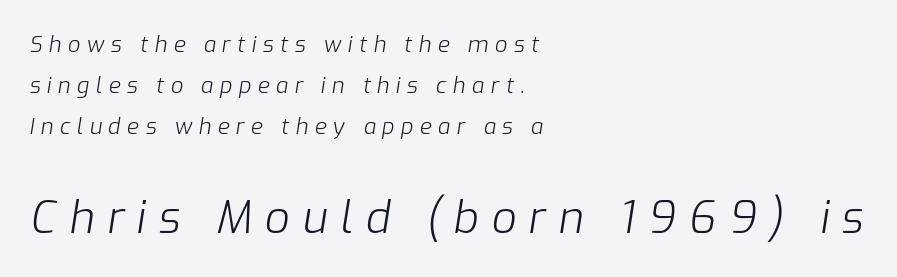
{"italic": "yes", "lean": "right", "slant_degrees": 9, "bold": "no", "weight": "light", "width": "normal", "stroke_contrast": "low", "x_height": "medium", "monospaced": "no", "underline": "no", "align": "left", "line_spacing_ratio": 1.87, "letter_spacing": "wide", "letter_spacing_em": 0.29, "larger_block": "second", "size_ratio": 2.0, "glyph_px": 44}
